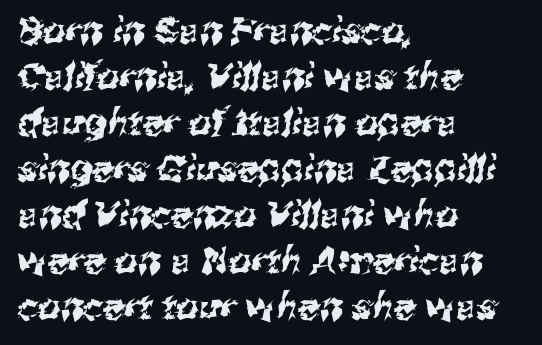
Q: Is the typeface a serif or a sans-serif typeface? A: Sans-serif.
Q: Is the text underlined? A: No.
Q: How is the paragraph aligned? A: Left-aligned.
Q: Is the spacing between letters normal or unusually wide? A: Normal.
Q: Is the spacing between lines tight, normal or loose? A: Normal.
Q: Width (condensed, normal, or wide)? A: Normal.
Q: Stroke contrast? A: Medium.
Q: x-height? A: Medium.
Q: Monospaced? A: No.
